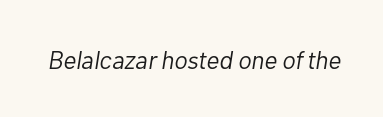
Q: Is the text bold? A: No.
Q: Is the text italic (slanted)? A: Yes, it leans right by about 10 degrees.
Q: Is the text underlined? A: No.
Q: Is the spacing between letters normal or unusually wide? A: Normal.
